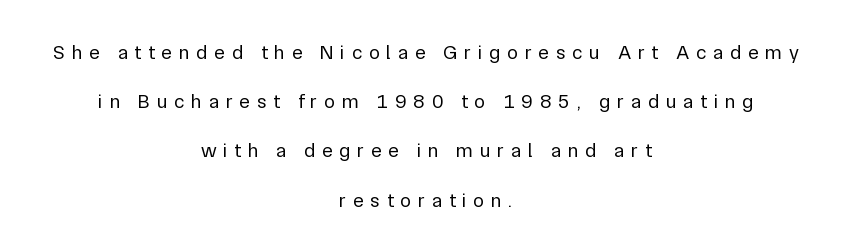
Q: Is the text bold? A: No.
Q: Is the text italic (slanted)? A: No, it is upright.
Q: Is the text underlined? A: No.
Q: How is the paragraph aligned? A: Centered.
Q: Is the spacing between letters normal or unusually wide? A: Unusually wide.
Q: Is the spacing between lines tight, normal or loose? A: Loose.
